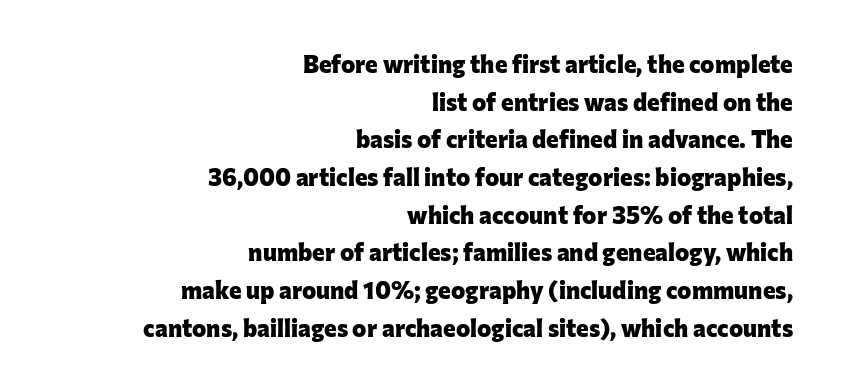
The words here are not underlined. The face used here is rendered with its standard letterfit. Vertical strokes here are truly vertical. Notice how thick the strokes are: this is what a full bold looks like. The lines in this sample share a right terminus and differ only in where they begin.
